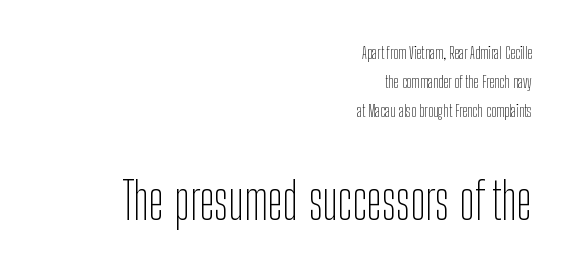
{"serif": "no", "italic": "no", "bold": "no", "weight": "thin", "width": "condensed", "stroke_contrast": "low", "x_height": "medium", "monospaced": "no", "underline": "no", "align": "right", "line_spacing": "normal", "line_spacing_ratio": 1.7, "letter_spacing": "normal", "letter_spacing_em": 0.0, "larger_block": "second", "size_ratio": 3.0, "glyph_px": 51}
